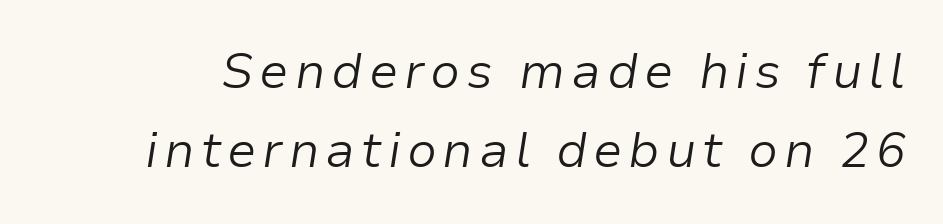
Q: Is the text bold? A: No.
Q: Is the text italic (slanted)? A: Yes, it leans right by about 9 degrees.
Q: Is the text underlined? A: No.
Q: Is the spacing between lines tight, normal or loose? A: Normal.
Q: Width (condensed, normal, or wide)? A: Normal.
Q: Stroke contrast? A: Low.
Q: x-height? A: Medium.
Q: Monospaced? A: No.
